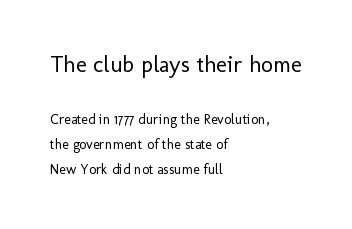
Each line starts at the same left margin while the right side varies. No extra ink here — the face is not bold. Here the first block reads like a headline and the second like body copy. The axis of the letterforms is exactly vertical. Decoration check: the copy has no underline.
